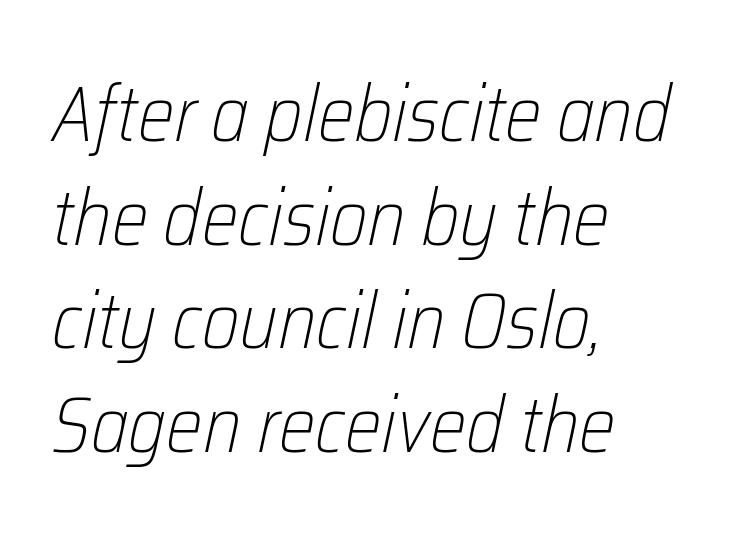
The image shows 78 px light, condensed type, italic (leaning right); set left-aligned, normal line spacing (1.33x), normal letter spacing, not underlined; low stroke contrast and a medium x-height.
